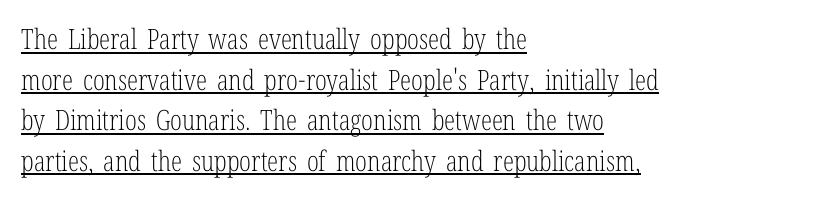
{"serif": "yes", "italic": "no", "bold": "no", "weight": "light", "width": "condensed", "stroke_contrast": "low", "x_height": "medium", "monospaced": "no", "underline": "yes", "align": "left", "line_spacing": "normal", "line_spacing_ratio": 1.45, "letter_spacing": "normal", "letter_spacing_em": 0.0, "glyph_px": 28}
